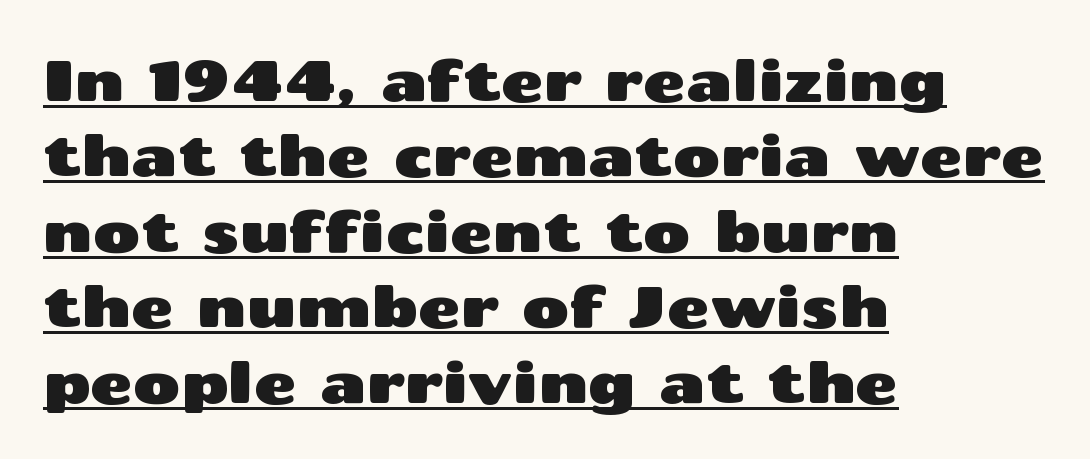
The lettering stays uniformly vertical, giving the passage a roman look. Caption: standard tracking, unaltered. The font family rendered here belongs to the sans-serif group. Interline gaps are of average width in this sample.
